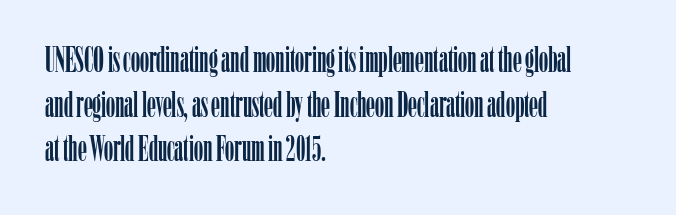
The image shows 36 px condensed serif type, upright; set left-aligned, line spacing 1.24x, normal letter spacing, not underlined; low stroke contrast and a medium x-height.
